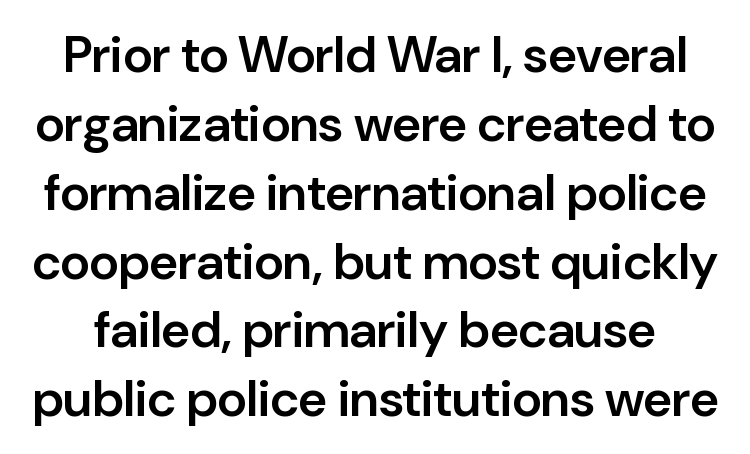
Q: Is the text bold? A: Semi-bold.
Q: Is the text italic (slanted)? A: No, it is upright.
Q: Is the typeface a serif or a sans-serif typeface? A: Sans-serif.
Q: Is the text underlined? A: No.
Q: Is the spacing between letters normal or unusually wide? A: Normal.
Q: Is the spacing between lines tight, normal or loose? A: Normal.
Q: Width (condensed, normal, or wide)? A: Normal.
Q: Stroke contrast? A: Low.
Q: x-height? A: Medium.
Q: Monospaced? A: No.
